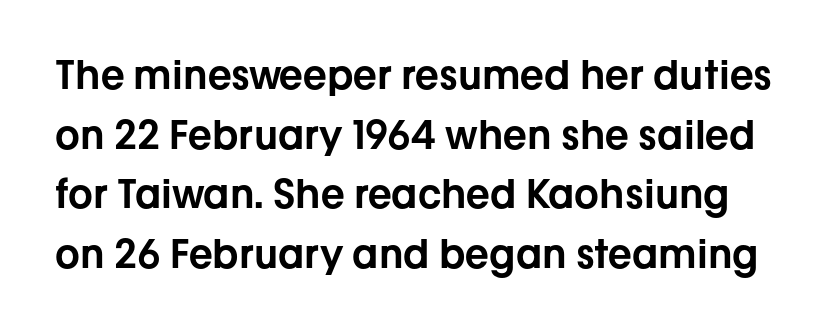
Q: Is the text italic (slanted)? A: No, it is upright.
Q: Is the typeface a serif or a sans-serif typeface? A: Sans-serif.
Q: Is the text underlined? A: No.
Q: Is the spacing between letters normal or unusually wide? A: Normal.
Q: Is the spacing between lines tight, normal or loose? A: Normal.
Q: Width (condensed, normal, or wide)? A: Normal.
Q: Stroke contrast? A: Low.
Q: x-height? A: Medium.
Q: Monospaced? A: No.
